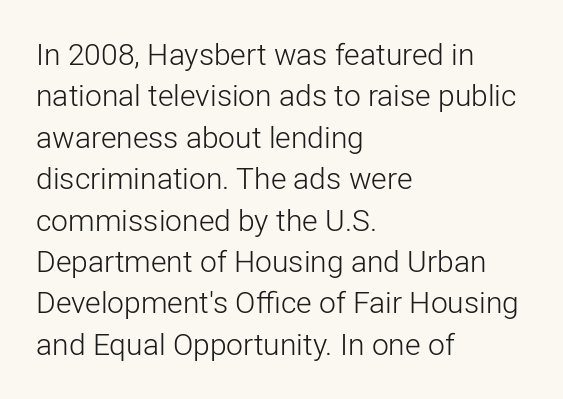
This rendering employs a face without finishing strokes, i.e., a sans-serif. Anything drawn beneath the words? Only blank space. Which margin do the lines hug? The left one — the right edge is uneven. This sample keeps an unexceptional amount of space between lines. Do the characters align in a grid? No, the font is proportional.
